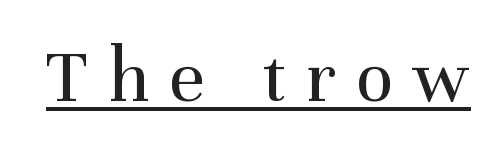
The image shows 78 px regular-weight serif type, upright; set unusually wide letter spacing (+0.26 em), underlined; medium stroke contrast and a medium x-height.
